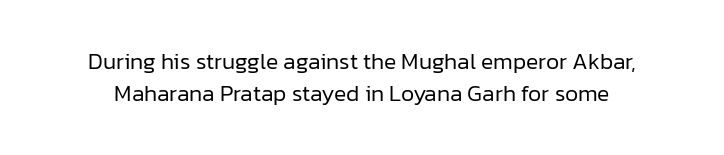
{"italic": "no", "bold": "no", "underline": "no", "line_spacing": "normal", "line_spacing_ratio": 1.41, "letter_spacing": "normal", "letter_spacing_em": 0.0, "glyph_px": 23}
